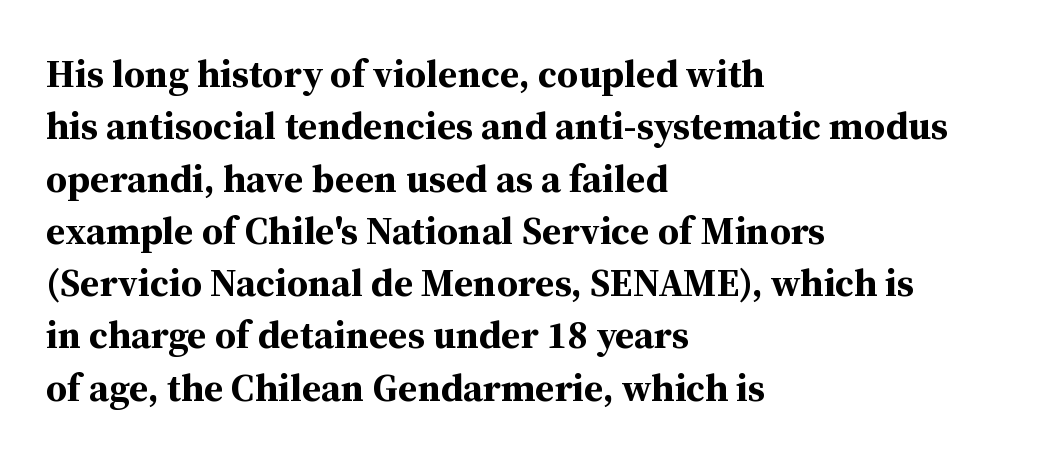
{"serif": "yes", "italic": "no", "bold": "yes", "weight": "bold", "width": "normal", "stroke_contrast": "medium", "x_height": "medium", "monospaced": "no", "underline": "no", "align": "left", "line_spacing": "normal", "line_spacing_ratio": 1.34, "letter_spacing": "normal", "letter_spacing_em": 0.0, "glyph_px": 39}
